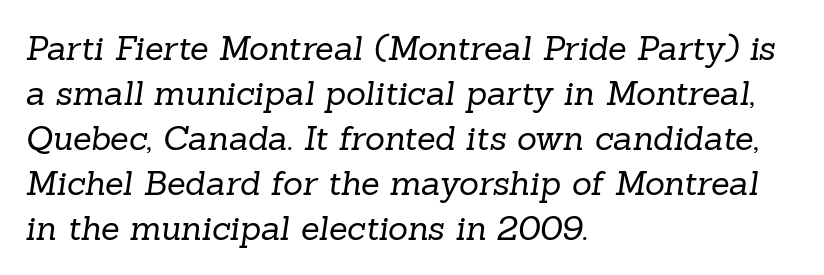
Q: Is the text bold? A: No.
Q: Is the typeface a serif or a sans-serif typeface? A: Serif.
Q: Is the text underlined? A: No.
Q: How is the paragraph aligned? A: Left-aligned.
Q: Is the spacing between letters normal or unusually wide? A: Normal.
Q: Is the spacing between lines tight, normal or loose? A: Normal.
Q: Width (condensed, normal, or wide)? A: Normal.
Q: Stroke contrast? A: Low.
Q: x-height? A: Medium.
Q: Monospaced? A: No.
